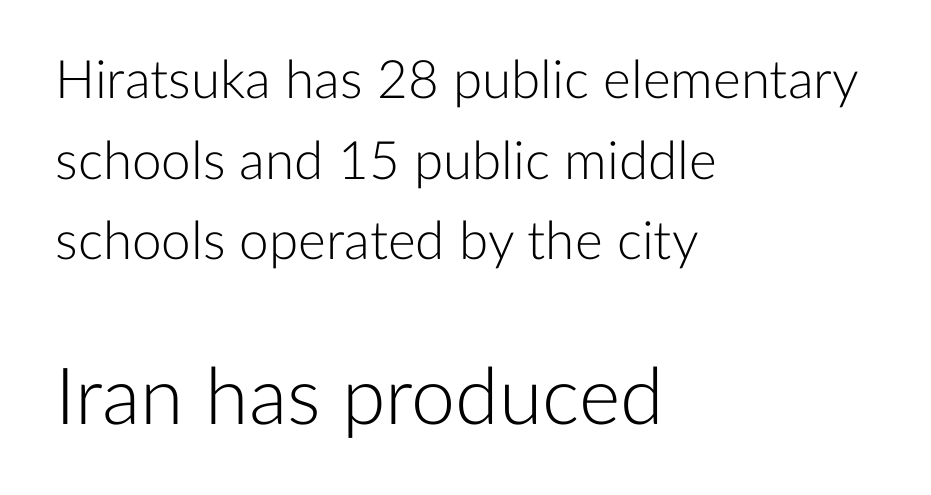
Q: Is the text bold? A: No.
Q: Is the text italic (slanted)? A: No, it is upright.
Q: Is the typeface a serif or a sans-serif typeface? A: Sans-serif.
Q: Is the text underlined? A: No.
Q: How is the paragraph aligned? A: Left-aligned.
Q: Is the spacing between letters normal or unusually wide? A: Normal.
Q: Is the spacing between lines tight, normal or loose? A: Normal.
Q: Which block of text is set in a larger size, the first (top) or the second (bottom)? A: The second (bottom) one.
Q: Width (condensed, normal, or wide)? A: Normal.
Q: Stroke contrast? A: Low.
Q: x-height? A: Medium.
Q: Monospaced? A: No.
